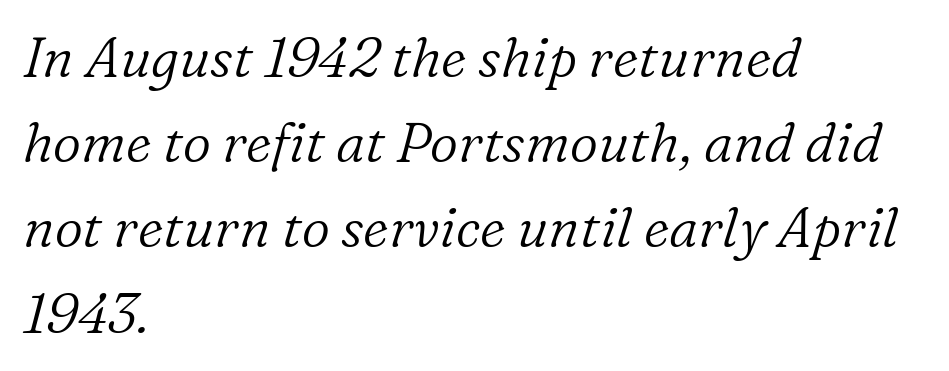
Q: Is the text bold? A: No.
Q: Is the text italic (slanted)? A: Yes, it leans right by about 16 degrees.
Q: Is the typeface a serif or a sans-serif typeface? A: Serif.
Q: Is the text underlined? A: No.
Q: How is the paragraph aligned? A: Left-aligned.
Q: Is the spacing between letters normal or unusually wide? A: Normal.
Q: Is the spacing between lines tight, normal or loose? A: Normal.
Q: Width (condensed, normal, or wide)? A: Normal.
Q: Stroke contrast? A: Low.
Q: x-height? A: Medium.
Q: Monospaced? A: No.
